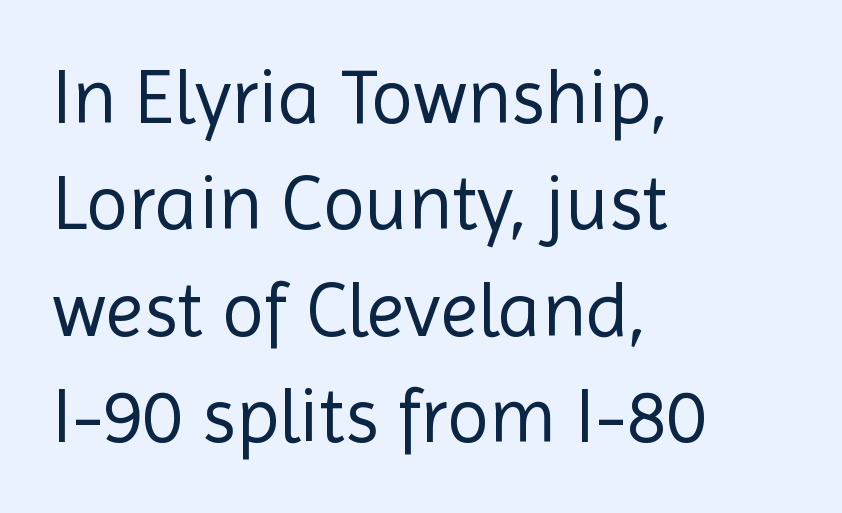
{"serif": "no", "italic": "no", "bold": "no", "weight": "regular", "width": "normal", "x_height": "medium", "monospaced": "no", "underline": "no", "align": "left", "line_spacing": "normal", "line_spacing_ratio": 1.38, "letter_spacing": "normal", "letter_spacing_em": 0.0, "glyph_px": 77}
